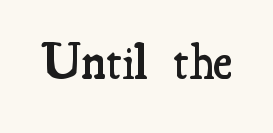
You can tell it's not italic because the verticals are truly vertical. Glance below the letters and you will spot only blank space. Is the letter spacing exaggerated? No — it looks like the ordinary default. A typesetter would call this proportional, since set widths differ per character. Observe the serifs anchoring each vertical stroke in this sample.
